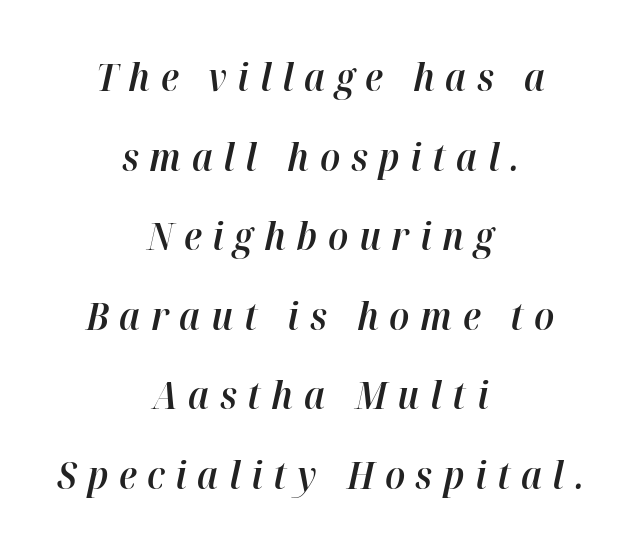
{"italic": "yes", "lean": "right", "slant_degrees": 12, "bold": "semi", "weight": "semibold", "width": "normal", "stroke_contrast": "high", "x_height": "medium", "monospaced": "no", "underline": "no", "align": "center", "line_spacing": "loose", "line_spacing_ratio": 2.04, "letter_spacing": "wide", "letter_spacing_em": 0.27, "glyph_px": 39}
